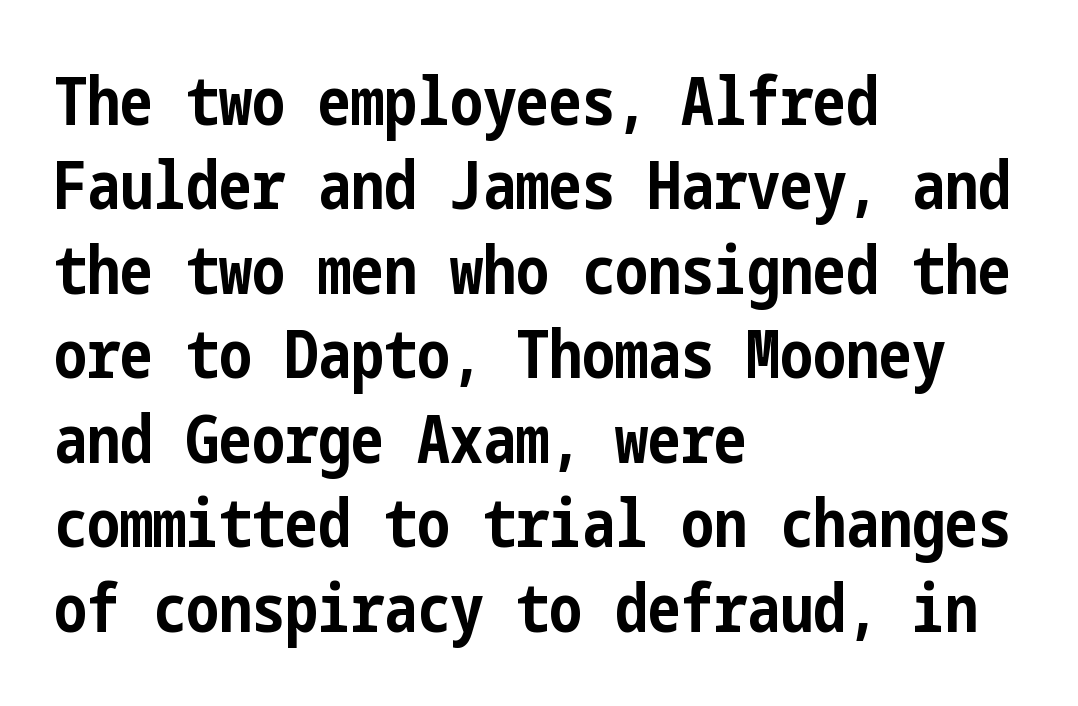
Layout note: lines flush left. Each new line begins a customary step beneath the previous one. Words appear dense and cohesive because spacing is normal. This is the regular roman posture of the typeface. On the weight axis this lands at bold, roughly 700. The string is rendered with underlining switched off.
